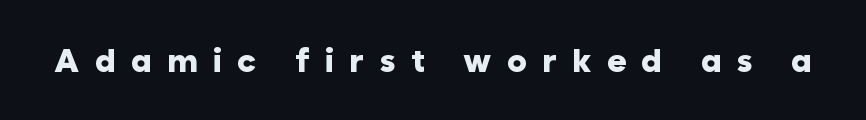
This sample uses a sans-serif face. Compared with typical body copy, the letter spacing here is much looser. When letters stand straight like this, we call the style roman or upright. Here the designer chose a conventional face with non-uniform glyph widths. Check the space under the baseline: it is left empty.
